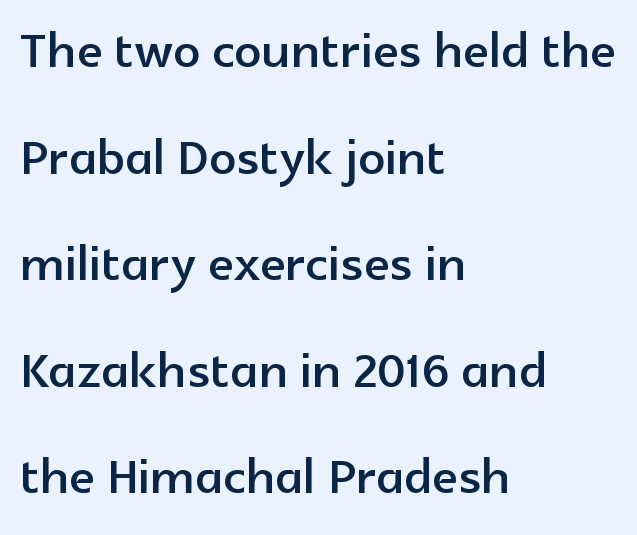
Tracking here is standard; glyphs follow each other at the usual distance. This sample uses an upright cut, with every glyph sitting square on the baseline. Stroke terminals: plain, sans-serif. Reading down the block, your eye returns to a fixed left position each line.
